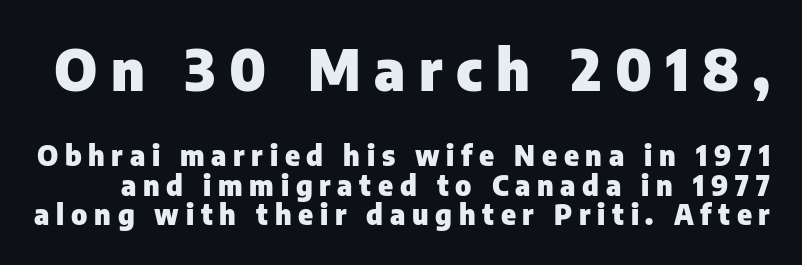
The image shows 57 px heavy sans-serif type, upright; set tight line spacing (1.05x), unusually wide letter spacing (+0.24 em), not underlined; the first (top) block is 2.04x larger; low stroke contrast and a medium x-height.
